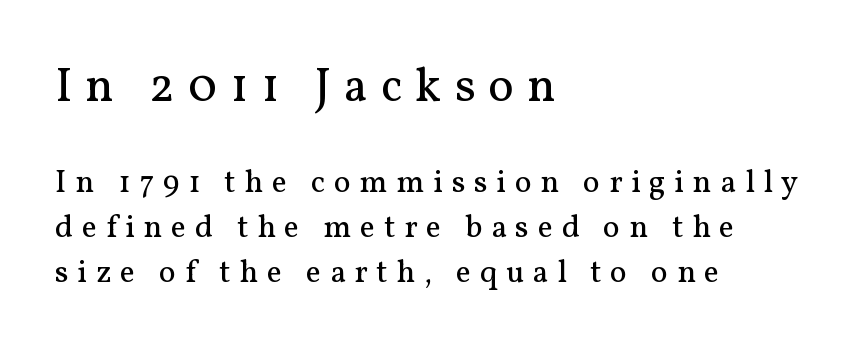
The image shows 48 px regular-weight serif type, upright; set left-aligned, normal line spacing (1.41x), unusually wide letter spacing (+0.27 em), not underlined; the first (top) block is 1.5x larger; medium stroke contrast and a medium x-height.
